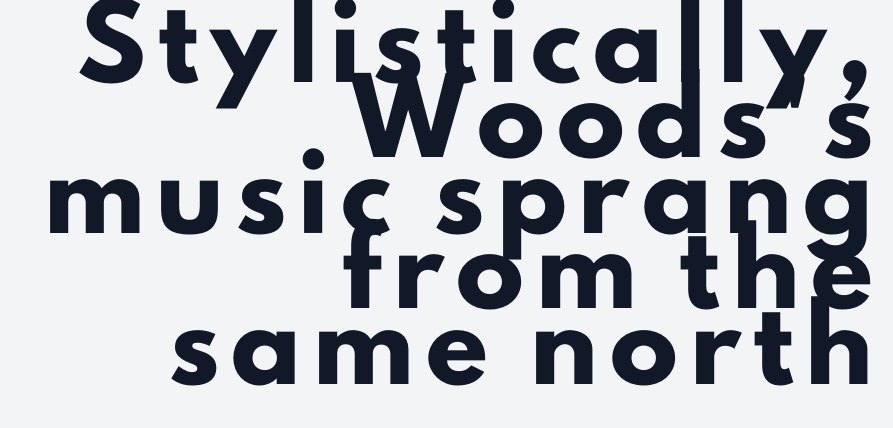
Q: Is the text bold? A: Yes.
Q: Is the text italic (slanted)? A: No, it is upright.
Q: Is the typeface a serif or a sans-serif typeface? A: Sans-serif.
Q: Is the text underlined? A: No.
Q: How is the paragraph aligned? A: Right-aligned.
Q: Is the spacing between lines tight, normal or loose? A: Tight.
Q: Width (condensed, normal, or wide)? A: Normal.
Q: Stroke contrast? A: Low.
Q: x-height? A: Small.
Q: Monospaced? A: No.
